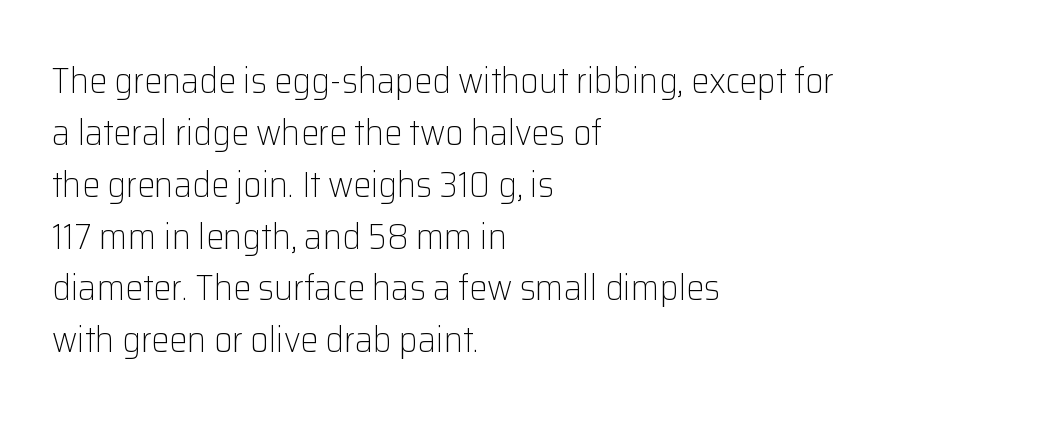
Q: Is the text bold? A: No.
Q: Is the text italic (slanted)? A: No, it is upright.
Q: Is the typeface a serif or a sans-serif typeface? A: Sans-serif.
Q: Is the text underlined? A: No.
Q: How is the paragraph aligned? A: Left-aligned.
Q: Is the spacing between letters normal or unusually wide? A: Normal.
Q: Is the spacing between lines tight, normal or loose? A: Normal.
Q: Width (condensed, normal, or wide)? A: Normal.
Q: Stroke contrast? A: Low.
Q: x-height? A: Medium.
Q: Monospaced? A: No.
